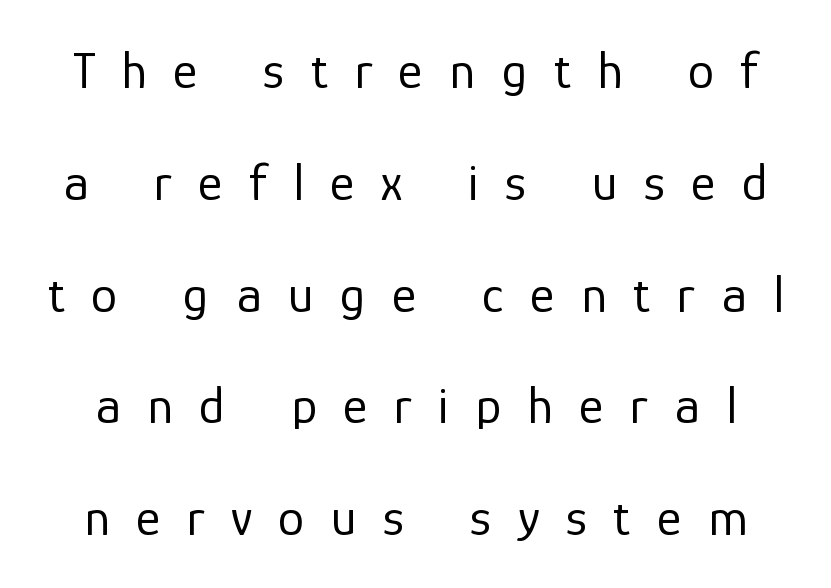
{"serif": "no", "italic": "no", "bold": "no", "weight": "regular", "width": "normal", "stroke_contrast": "low", "x_height": "medium", "monospaced": "no", "underline": "no", "line_spacing": "loose", "line_spacing_ratio": 2.11, "letter_spacing": "wide", "letter_spacing_em": 0.5, "glyph_px": 53}
